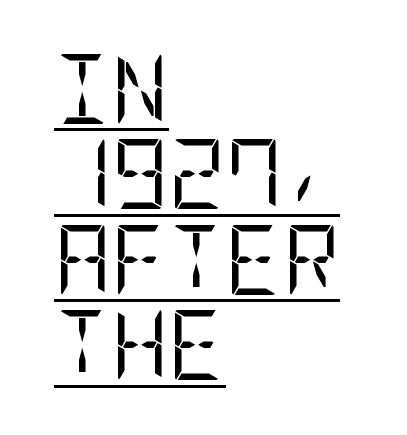
The image shows 70 px regular-weight, condensed sans-serif type, upright; set left-aligned, line spacing 1.22x, normal letter spacing, underlined; low stroke contrast and a large x-height.
